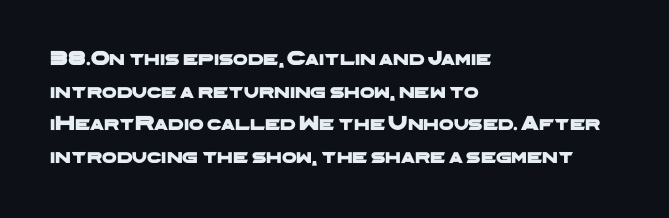
The image shows 21 px text type; set left-aligned, normal line spacing (1.55x), normal letter spacing, not underlined.
